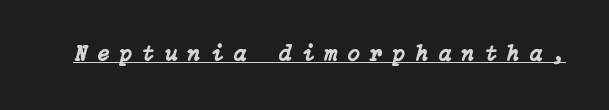
The image shows 22 px text type, italic (leaning right); set unusually wide letter spacing (+0.49 em), underlined.
